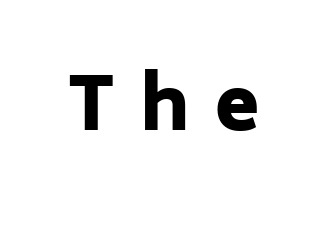
Is this a fixed-width face? No — the glyphs have proportional, varying widths. Chunky letters — that's bold for sure. The tracking jumps out immediately: characters are airy and widely separated. A clean baseline with only descenders dipping below it. These lines are composed in type without serifs.
